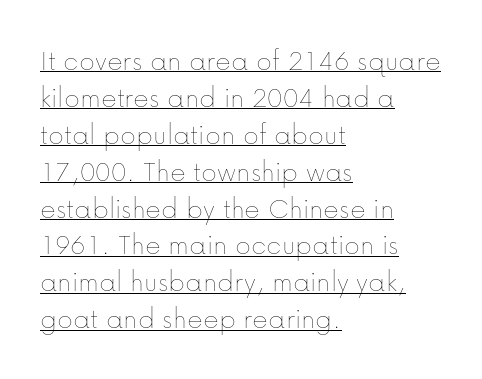
The image shows 30 px thin type, upright; set left-aligned, line spacing 1.23x, normal letter spacing, underlined; low stroke contrast and a medium x-height.
